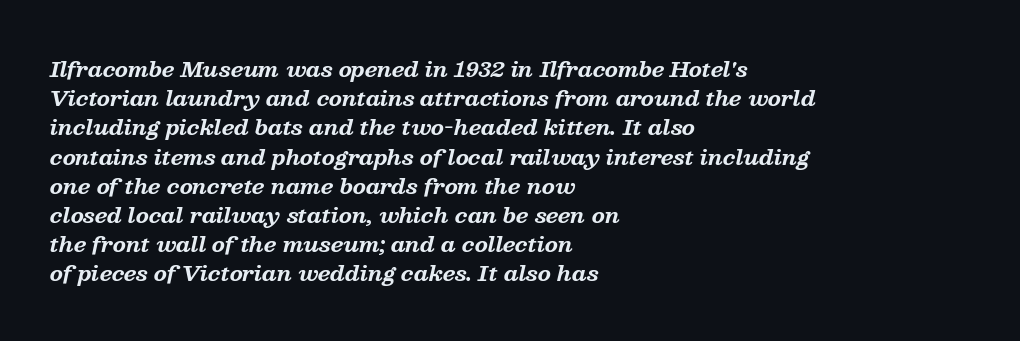
{"italic": "yes", "lean": "right", "slant_degrees": 13, "bold": "yes", "underline": "no", "align": "left", "line_spacing": "normal", "line_spacing_ratio": 1.39, "letter_spacing": "normal", "letter_spacing_em": 0.0, "glyph_px": 21}
